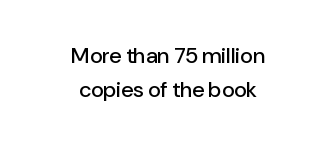
{"italic": "no", "underline": "no", "align": "center", "line_spacing": "normal", "line_spacing_ratio": 1.53, "letter_spacing": "normal", "letter_spacing_em": 0.0, "glyph_px": 22}
